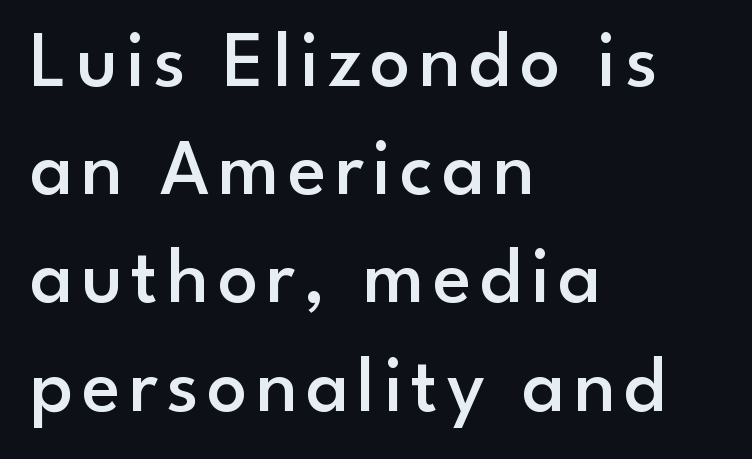
The image shows 79 px semibold sans-serif type, upright; set left-aligned, normal line spacing (1.37x), not underlined; low stroke contrast and a small x-height.
